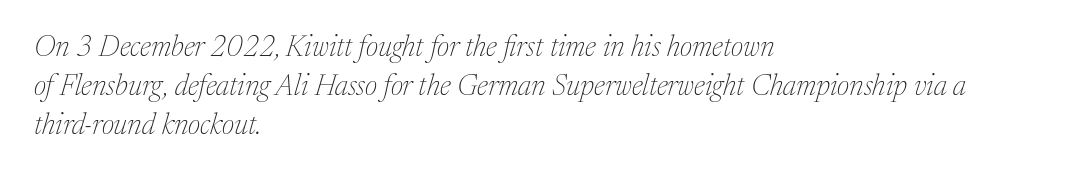
{"serif": "yes", "italic": "yes", "lean": "right", "slant_degrees": 17, "bold": "no", "weight": "thin", "width": "normal", "stroke_contrast": "medium", "x_height": "medium", "monospaced": "no", "underline": "no", "align": "left", "line_spacing": "normal", "line_spacing_ratio": 1.34, "letter_spacing": "normal", "letter_spacing_em": 0.0, "glyph_px": 29}
